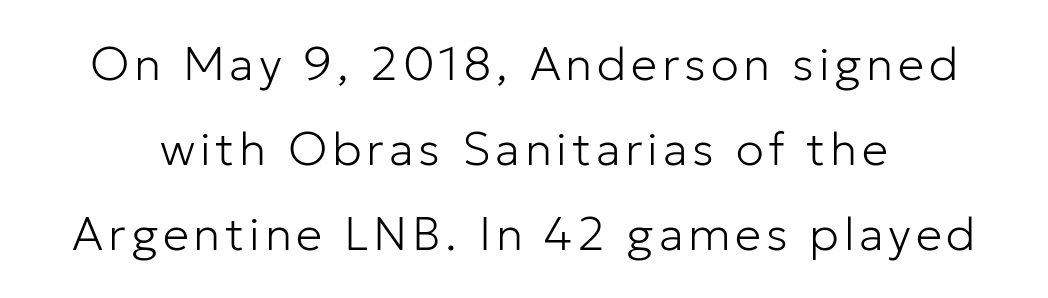
The image shows 47 px light sans-serif type, upright; set line spacing 1.81x, not underlined; low stroke contrast and a medium x-height.
